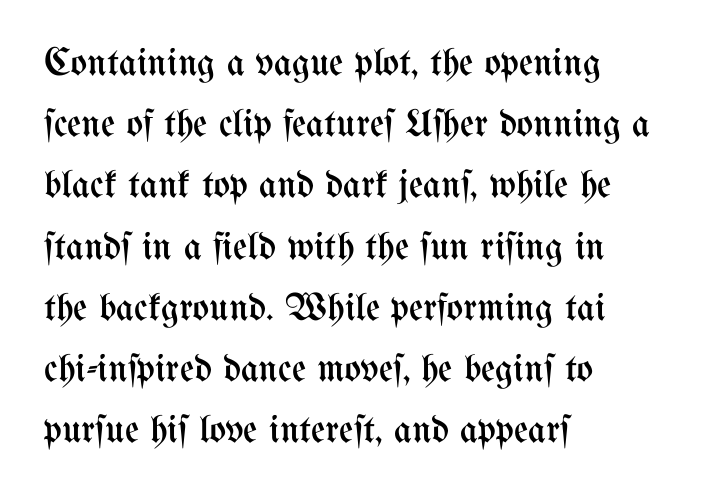
Where is the straight margin? On the left. The letterforms sit at book weight or below. This sample has the flowing, uneven cadence of proportional lettering. Italic? Not at all — the glyphs are vertical. How would I describe the line gaps? Plain and ordinary.
